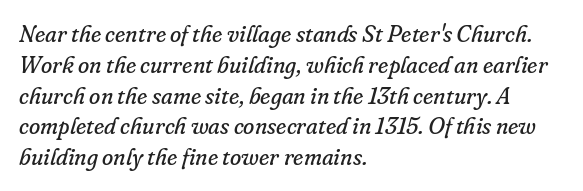
The image shows 23 px text type, italic (leaning right); set left-aligned, normal line spacing (1.34x), normal letter spacing, not underlined.
